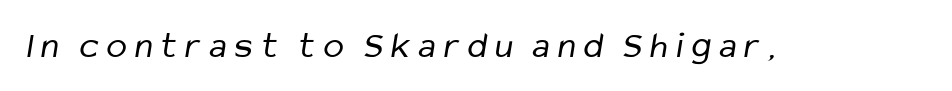
The image shows 38 px regular-weight, condensed sans-serif type; set unusually wide letter spacing (+0.22 em), not underlined; low stroke contrast and a medium x-height.
